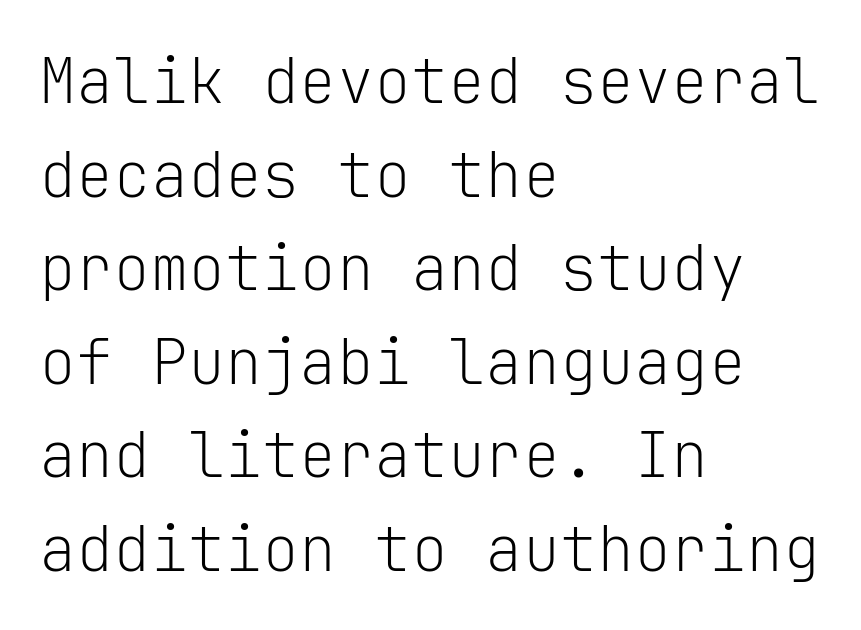
The image shows 62 px light sans-serif type, upright, monospaced; set left-aligned, normal line spacing (1.51x), normal letter spacing, not underlined; low stroke contrast and a medium x-height.
